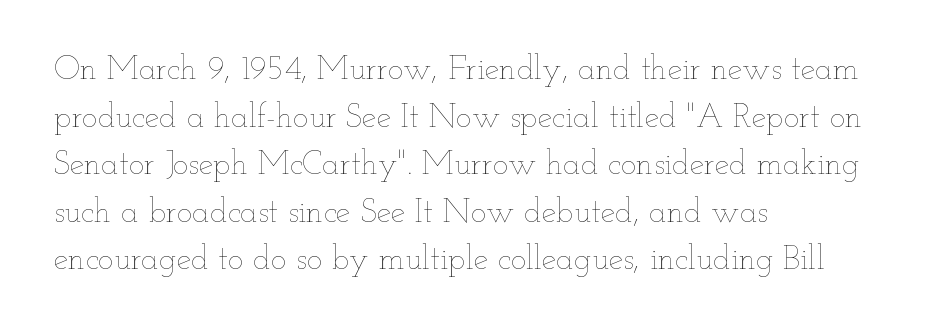
{"italic": "no", "bold": "no", "weight": "thin", "width": "wide", "stroke_contrast": "low", "x_height": "small", "monospaced": "no", "underline": "no", "align": "left", "line_spacing": "normal", "line_spacing_ratio": 1.44, "letter_spacing": "normal", "letter_spacing_em": 0.0, "glyph_px": 33}
